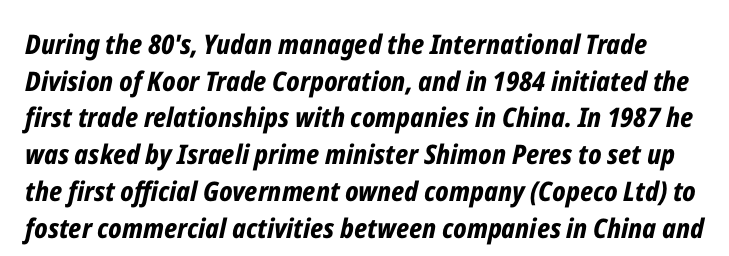
Q: Is the text bold? A: Yes.
Q: Is the text italic (slanted)? A: Yes, it leans right by about 12 degrees.
Q: Is the text underlined? A: No.
Q: Is the spacing between letters normal or unusually wide? A: Normal.
Q: Is the spacing between lines tight, normal or loose? A: Normal.
